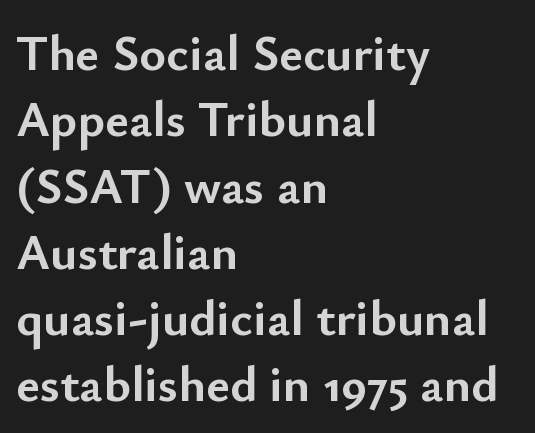
Vertical spacing — default. Is this a fixed-width face? No — the glyphs have proportional, varying widths. Grotesque or geometric, the face here clearly has no serifs. The type is set solid horizontally, with unmodified tracking. Visually the block forms a straight wall on the left and a jagged coastline on the right.
